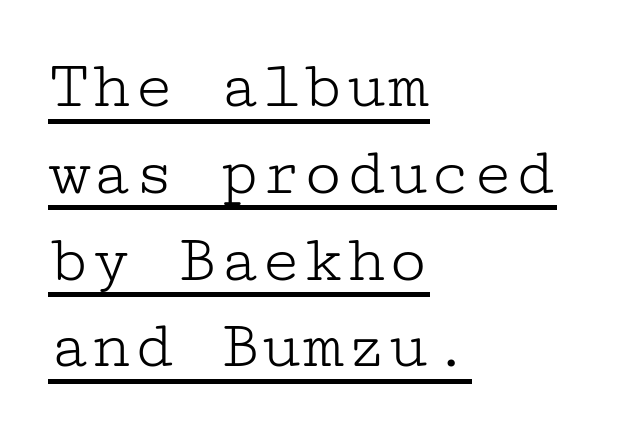
Q: Is the text bold? A: No.
Q: Is the text italic (slanted)? A: No, it is upright.
Q: Is the typeface a serif or a sans-serif typeface? A: Serif.
Q: Is the text underlined? A: Yes.
Q: How is the paragraph aligned? A: Left-aligned.
Q: Is the spacing between letters normal or unusually wide? A: Normal.
Q: Width (condensed, normal, or wide)? A: Wide.
Q: Stroke contrast? A: Low.
Q: x-height? A: Medium.
